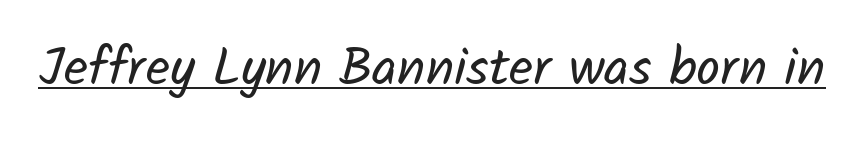
There is no visible air inserted between adjacent glyphs. Emphasis is given by a line drawn under the lettering. The cut favours lightness, reaching ordinary text weight at its darkest. This sample has the flowing, uneven cadence of proportional lettering. The font family rendered here belongs to the sans-serif group.
